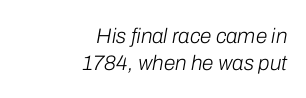
{"italic": "yes", "lean": "right", "slant_degrees": 10, "bold": "no", "underline": "no", "align": "right", "line_spacing": "normal", "line_spacing_ratio": 1.27, "letter_spacing": "normal", "letter_spacing_em": 0.0, "glyph_px": 21}
